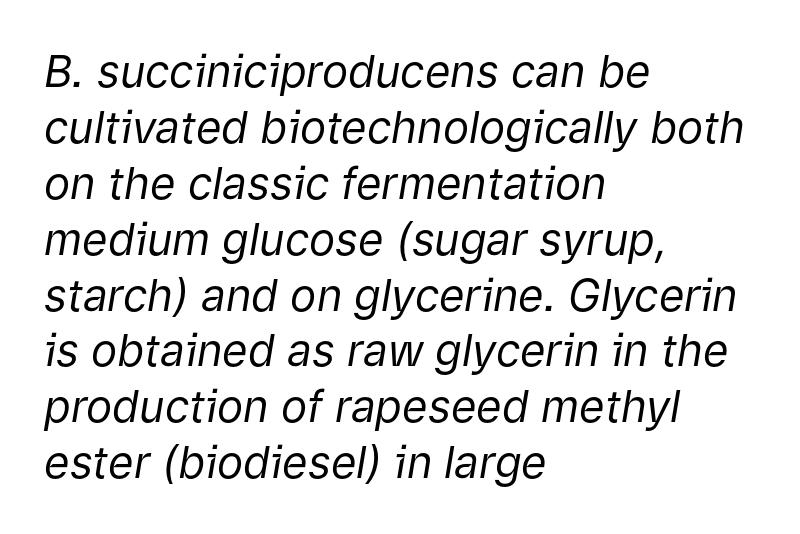
Notice how the stems are inclined rather than vertical — that's the hallmark of italics. Letters have the restrained weight of plain body copy at most. The glyphs are unaccompanied by any horizontal stroke below them. Looks like regular typesetting: each glyph gets only the width it needs. Compared with typical body copy, the letter spacing here is the same. Horizontal bands of white between lines are of average thickness.
